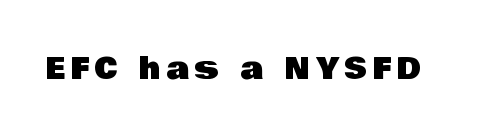
Q: Is the text italic (slanted)? A: No, it is upright.
Q: Is the typeface a serif or a sans-serif typeface? A: Sans-serif.
Q: Is the text underlined? A: No.
Q: Width (condensed, normal, or wide)? A: Normal.
Q: Stroke contrast? A: Low.
Q: x-height? A: Large.
Q: Monospaced? A: No.
